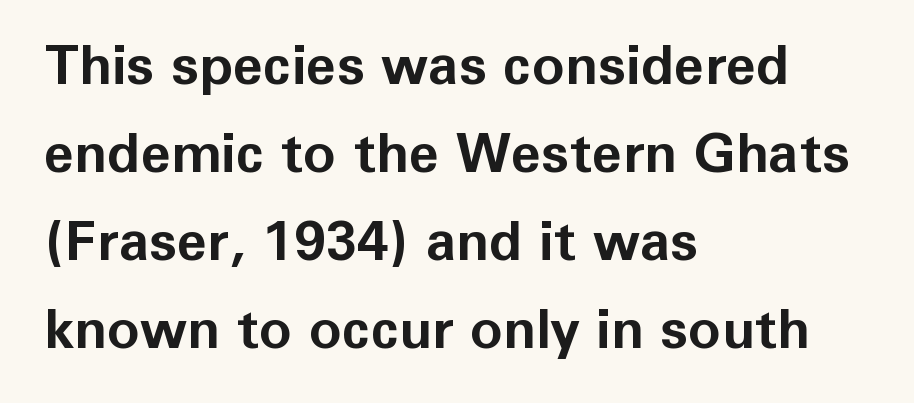
{"serif": "no", "italic": "no", "bold": "yes", "weight": "bold", "width": "normal", "stroke_contrast": "low", "x_height": "medium", "monospaced": "no", "underline": "no", "align": "left", "line_spacing": "normal", "line_spacing_ratio": 1.6, "letter_spacing": "normal", "letter_spacing_em": 0.0, "glyph_px": 55}
